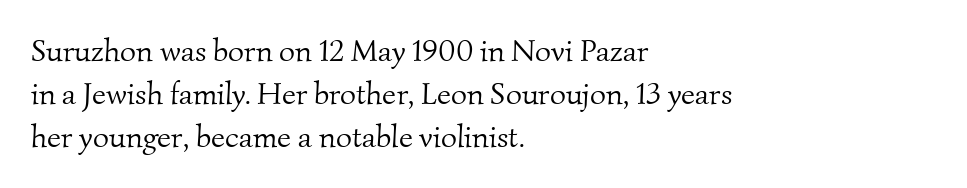
Q: Is the text bold? A: No.
Q: Is the typeface a serif or a sans-serif typeface? A: Serif.
Q: Is the text underlined? A: No.
Q: How is the paragraph aligned? A: Left-aligned.
Q: Is the spacing between letters normal or unusually wide? A: Normal.
Q: Is the spacing between lines tight, normal or loose? A: Normal.
Q: Width (condensed, normal, or wide)? A: Normal.
Q: Stroke contrast? A: Medium.
Q: x-height? A: Small.
Q: Monospaced? A: No.
